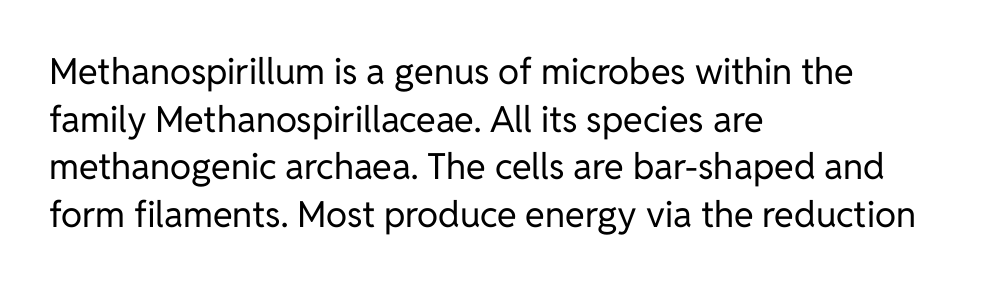
{"serif": "no", "italic": "no", "bold": "no", "weight": "regular", "width": "normal", "stroke_contrast": "low", "x_height": "medium", "monospaced": "no", "underline": "no", "align": "left", "line_spacing": "normal", "line_spacing_ratio": 1.32, "letter_spacing": "normal", "letter_spacing_em": 0.0, "glyph_px": 36}
